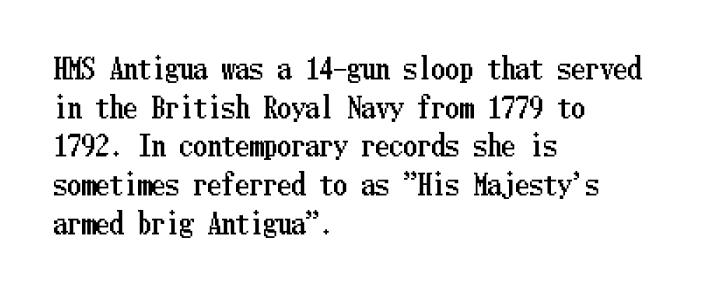
Q: Is the text italic (slanted)? A: No, it is upright.
Q: Is the text underlined? A: No.
Q: How is the paragraph aligned? A: Left-aligned.
Q: Is the spacing between letters normal or unusually wide? A: Normal.
Q: Is the spacing between lines tight, normal or loose? A: Normal.
Q: Width (condensed, normal, or wide)? A: Condensed.
Q: Stroke contrast? A: Low.
Q: x-height? A: Medium.
